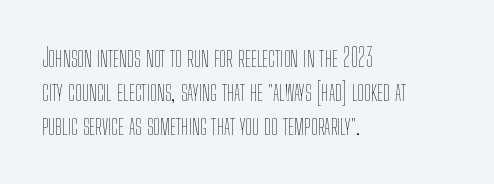
The area under the type is left untouched. A roman cut, with each character standing at attention. Observe the ordinary spacing: letters are neighbours, not strangers. Notice how the passage keeps a crisp vertical edge on the left only.
